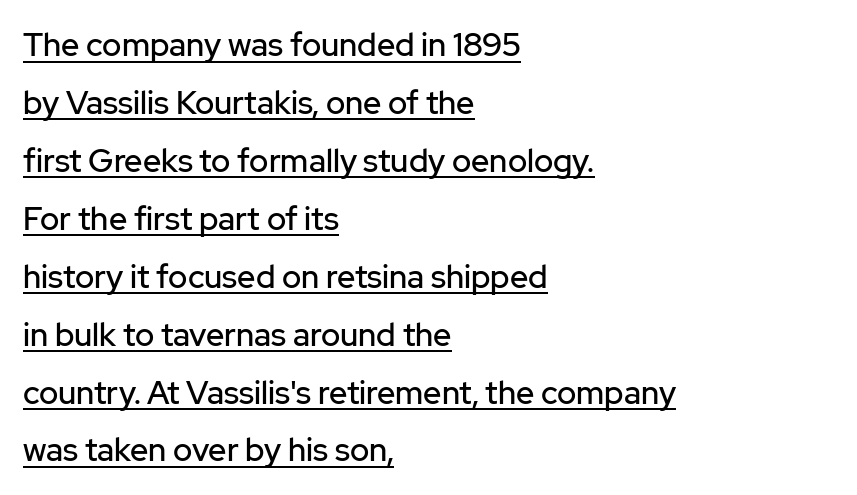
The image shows 32 px sans-serif type, upright; set left-aligned, line spacing 1.81x, normal letter spacing, underlined; low stroke contrast and a medium x-height.
